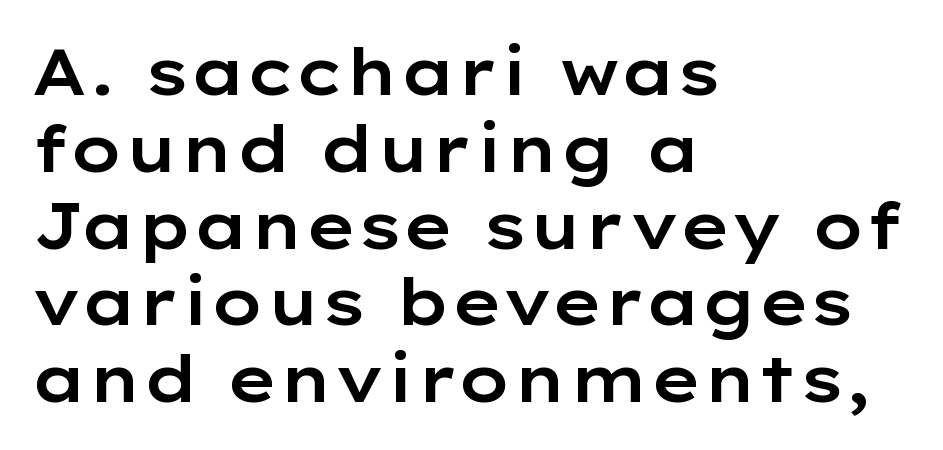
The image shows 64 px wide sans-serif type, upright; set left-aligned, line spacing 1.2x, normal letter spacing, not underlined; low stroke contrast and a medium x-height.
